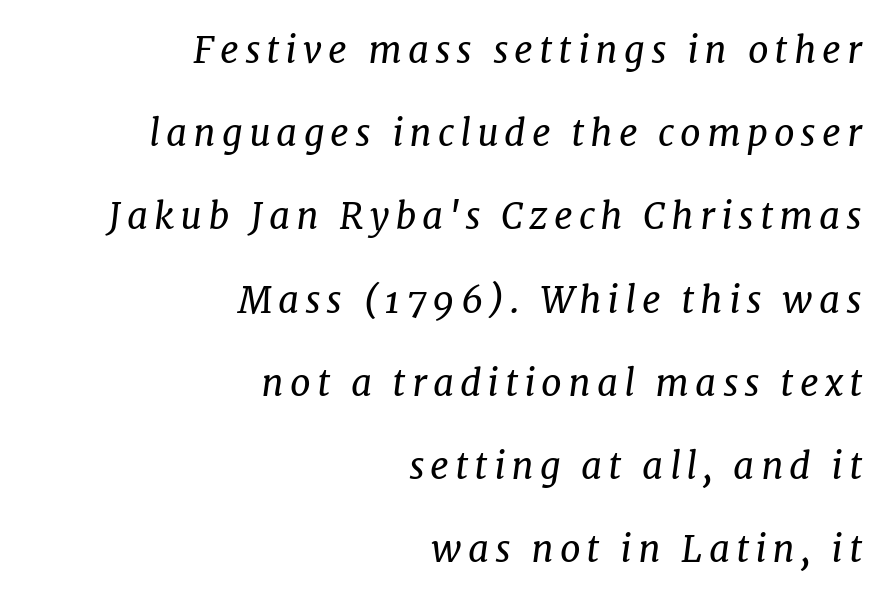
The image shows 37 px regular-weight serif type, italic (leaning right); set right-aligned, loose line spacing (2.25x), not underlined; low stroke contrast and a medium x-height.
